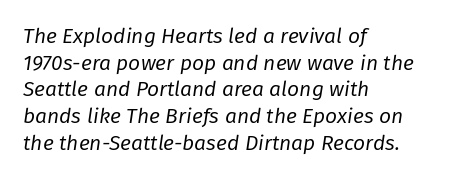
Q: Is the text bold? A: No.
Q: Is the text italic (slanted)? A: Yes, it leans right by about 8 degrees.
Q: Is the text underlined? A: No.
Q: How is the paragraph aligned? A: Left-aligned.
Q: Is the spacing between letters normal or unusually wide? A: Normal.
Q: Is the spacing between lines tight, normal or loose? A: Normal.
